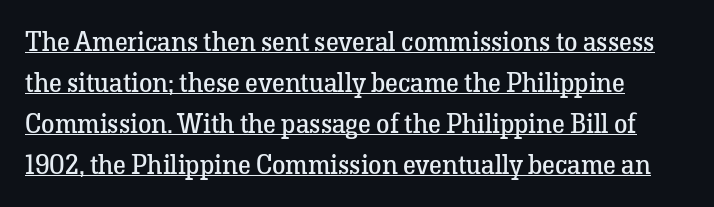
{"italic": "no", "bold": "no", "underline": "yes", "line_spacing": "normal", "line_spacing_ratio": 1.52, "letter_spacing": "normal", "letter_spacing_em": 0.0, "glyph_px": 27}
